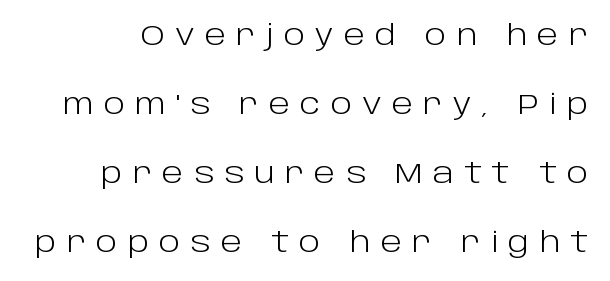
The image shows 28 px light sans-serif type, upright; set loose line spacing (2.46x), unusually wide letter spacing (+0.36 em), not underlined; low stroke contrast and a large x-height.
